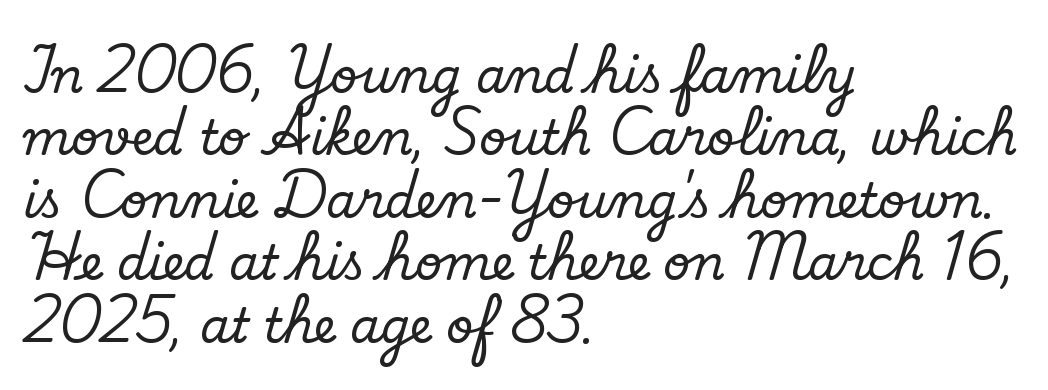
{"serif": "yes", "width": "normal", "stroke_contrast": "low", "x_height": "small", "monospaced": "no", "underline": "no", "align": "left", "line_spacing": "normal", "line_spacing_ratio": 1.3, "letter_spacing": "normal", "letter_spacing_em": 0.0, "glyph_px": 48}
